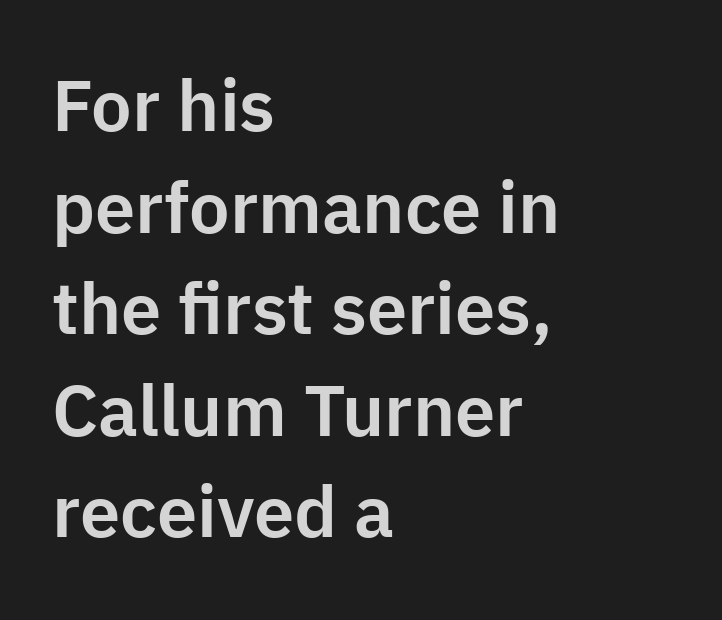
The image shows 72 px sans-serif type, upright; set left-aligned, normal line spacing (1.41x), normal letter spacing, not underlined; low stroke contrast and a medium x-height.
